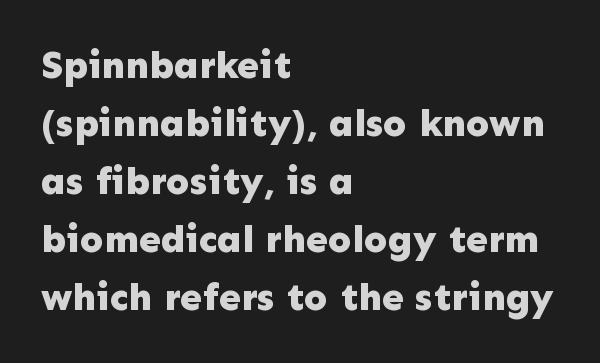
Q: Is the text bold? A: Yes.
Q: Is the text italic (slanted)? A: No, it is upright.
Q: Is the typeface a serif or a sans-serif typeface? A: Sans-serif.
Q: Is the text underlined? A: No.
Q: How is the paragraph aligned? A: Left-aligned.
Q: Is the spacing between letters normal or unusually wide? A: Normal.
Q: Is the spacing between lines tight, normal or loose? A: Normal.
Q: Width (condensed, normal, or wide)? A: Normal.
Q: Stroke contrast? A: Low.
Q: x-height? A: Medium.
Q: Monospaced? A: No.
